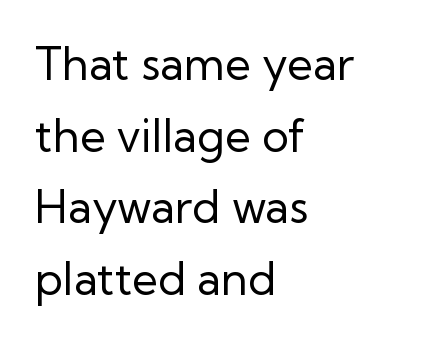
{"serif": "no", "italic": "no", "bold": "no", "weight": "regular", "width": "normal", "stroke_contrast": "low", "x_height": "medium", "monospaced": "no", "underline": "no", "align": "left", "line_spacing": "normal", "line_spacing_ratio": 1.59, "letter_spacing": "normal", "letter_spacing_em": 0.0, "glyph_px": 45}
